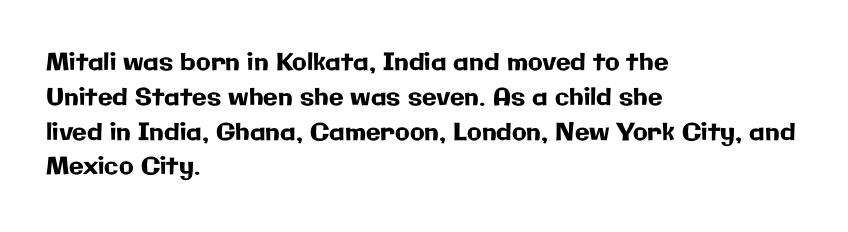
The image shows 24 px text type, upright; set left-aligned, normal line spacing (1.45x), normal letter spacing, not underlined.
